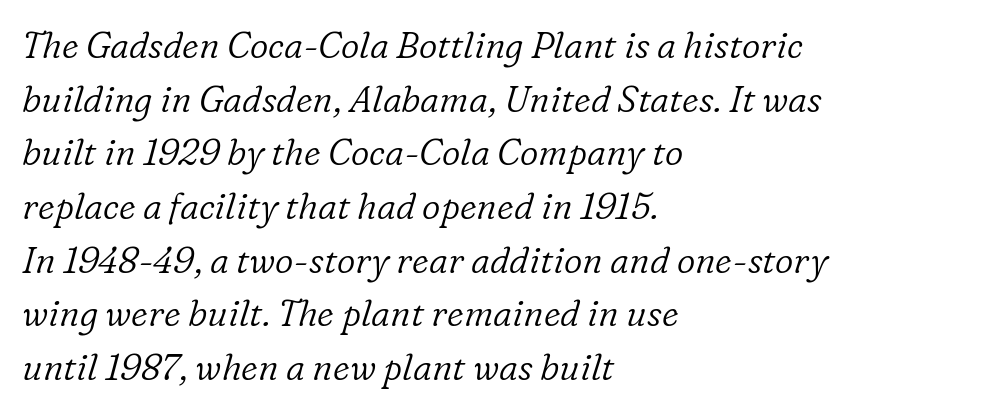
{"serif": "yes", "italic": "yes", "lean": "right", "slant_degrees": 16, "bold": "no", "weight": "light", "width": "normal", "stroke_contrast": "low", "x_height": "medium", "monospaced": "no", "underline": "no", "align": "left", "line_spacing": "normal", "line_spacing_ratio": 1.49, "letter_spacing": "normal", "letter_spacing_em": 0.0, "glyph_px": 36}
